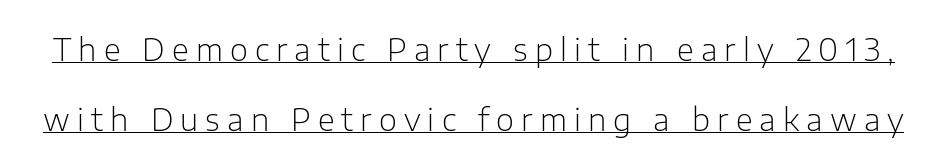
Q: Is the text bold? A: No.
Q: Is the text italic (slanted)? A: No, it is upright.
Q: Is the typeface a serif or a sans-serif typeface? A: Sans-serif.
Q: Is the text underlined? A: Yes.
Q: Is the spacing between letters normal or unusually wide? A: Unusually wide.
Q: Is the spacing between lines tight, normal or loose? A: Loose.
Q: Width (condensed, normal, or wide)? A: Normal.
Q: Stroke contrast? A: Low.
Q: x-height? A: Medium.
Q: Monospaced? A: No.
